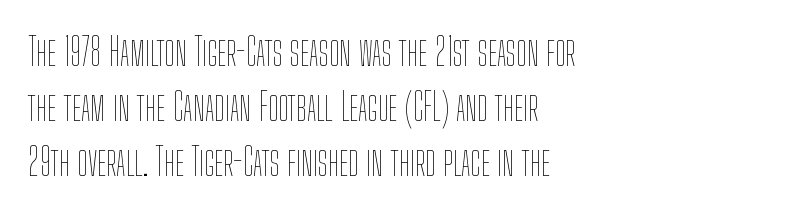
Q: Is the text bold? A: No.
Q: Is the text italic (slanted)? A: No, it is upright.
Q: Is the text underlined? A: No.
Q: How is the paragraph aligned? A: Left-aligned.
Q: Is the spacing between letters normal or unusually wide? A: Normal.
Q: Is the spacing between lines tight, normal or loose? A: Normal.
Q: Width (condensed, normal, or wide)? A: Condensed.
Q: Stroke contrast? A: Low.
Q: x-height? A: Medium.
Q: Monospaced? A: No.
